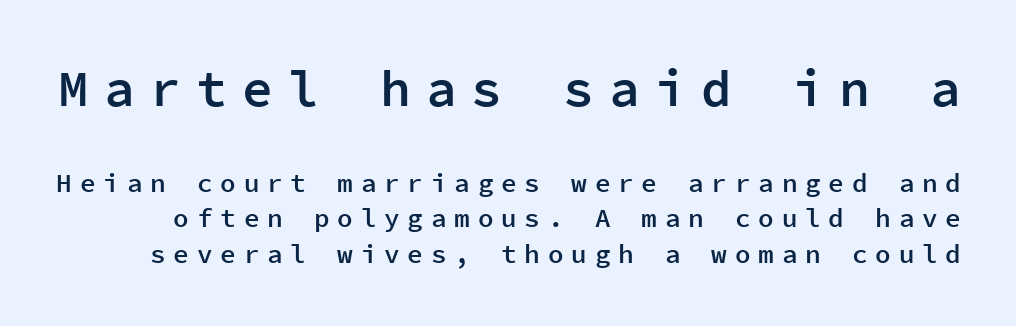
{"serif": "no", "italic": "no", "bold": "semi", "weight": "semibold", "width": "normal", "stroke_contrast": "low", "x_height": "medium", "monospaced": "yes", "underline": "no", "line_spacing": "normal", "line_spacing_ratio": 1.37, "letter_spacing": "wide", "letter_spacing_em": 0.3, "larger_block": "first", "size_ratio": 1.96, "glyph_px": 51}
